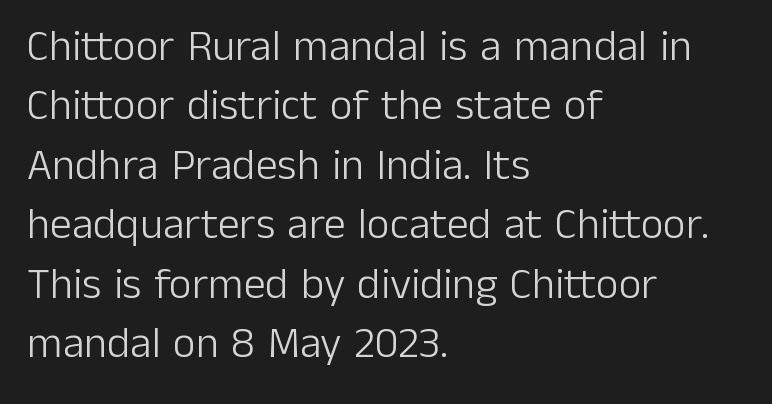
The face used here is proportionally spaced, like ordinary book or web type. Serif or sans? Sans — the stroke terminals are bare. The letterforms sit at book weight or below. Each line starts at the same left margin while the right side varies. Glance below the letters and you will spot only blank space.
